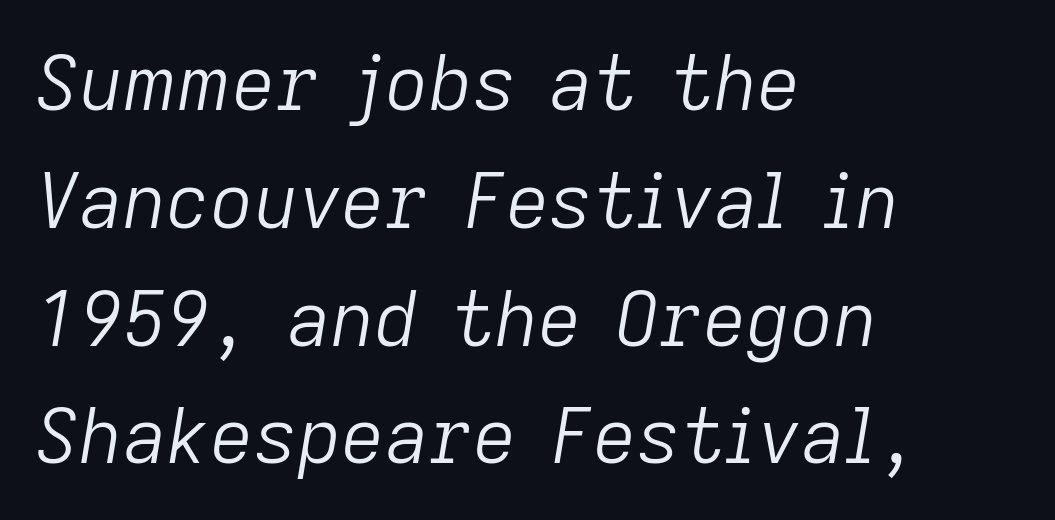
Q: Is the text bold? A: No.
Q: Is the text italic (slanted)? A: Yes, it leans right by about 9 degrees.
Q: Is the text underlined? A: No.
Q: How is the paragraph aligned? A: Left-aligned.
Q: Is the spacing between letters normal or unusually wide? A: Normal.
Q: Is the spacing between lines tight, normal or loose? A: Normal.
Q: Width (condensed, normal, or wide)? A: Normal.
Q: Stroke contrast? A: Low.
Q: x-height? A: Medium.
Q: Monospaced? A: No.
